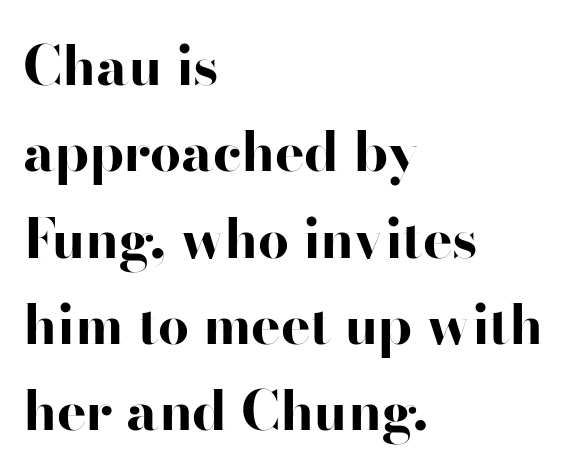
Q: Is the text bold? A: Yes.
Q: Is the text italic (slanted)? A: No, it is upright.
Q: Is the typeface a serif or a sans-serif typeface? A: Sans-serif.
Q: Is the text underlined? A: No.
Q: How is the paragraph aligned? A: Left-aligned.
Q: Is the spacing between letters normal or unusually wide? A: Normal.
Q: Is the spacing between lines tight, normal or loose? A: Normal.
Q: Width (condensed, normal, or wide)? A: Wide.
Q: Stroke contrast? A: High.
Q: x-height? A: Small.
Q: Monospaced? A: No.
